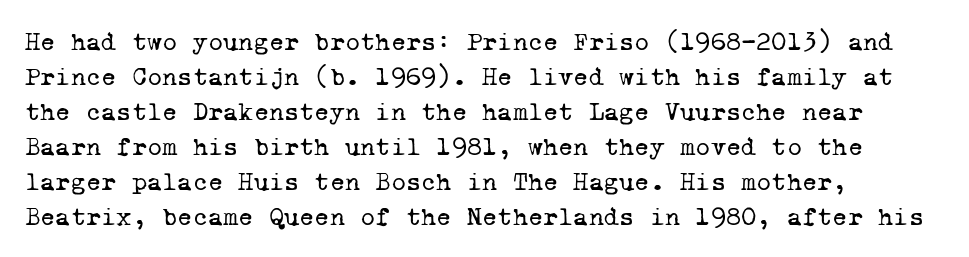
{"bold": "no", "underline": "no", "align": "left", "line_spacing": "normal", "line_spacing_ratio": 1.35, "letter_spacing": "normal", "letter_spacing_em": 0.0, "glyph_px": 26}
